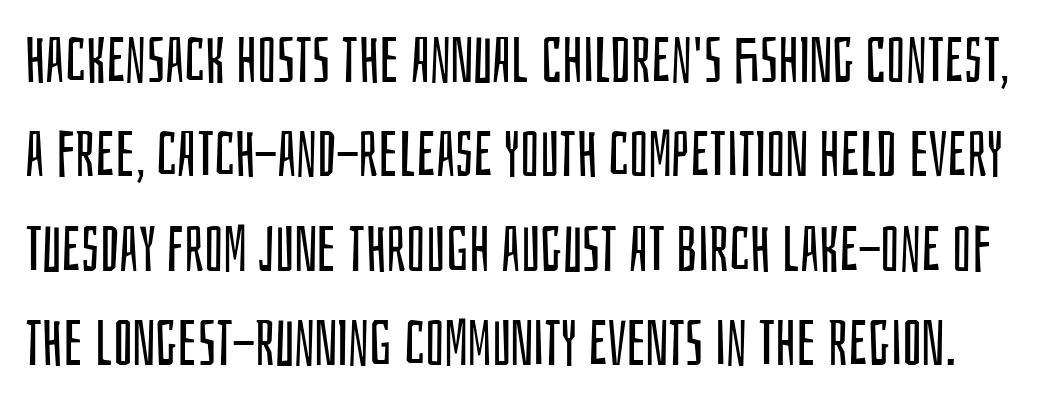
{"serif": "no", "italic": "no", "bold": "no", "weight": "regular", "width": "condensed", "stroke_contrast": "low", "x_height": "large", "monospaced": "no", "underline": "no", "line_spacing": "normal", "line_spacing_ratio": 1.5, "letter_spacing": "normal", "letter_spacing_em": 0.0, "glyph_px": 63}
